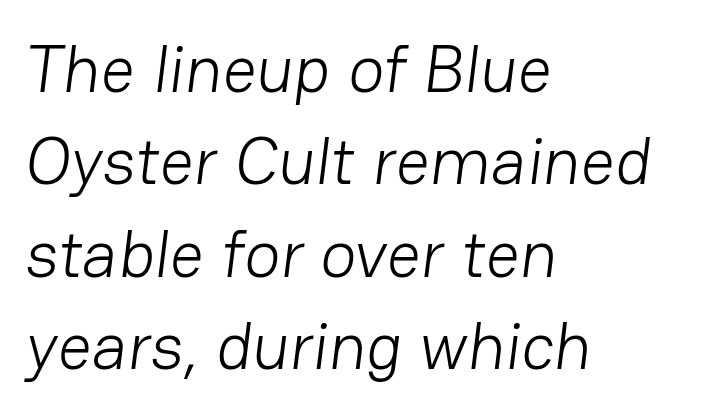
The image shows 67 px light sans-serif type; set left-aligned, normal line spacing (1.38x), normal letter spacing, not underlined; low stroke contrast and a medium x-height.
